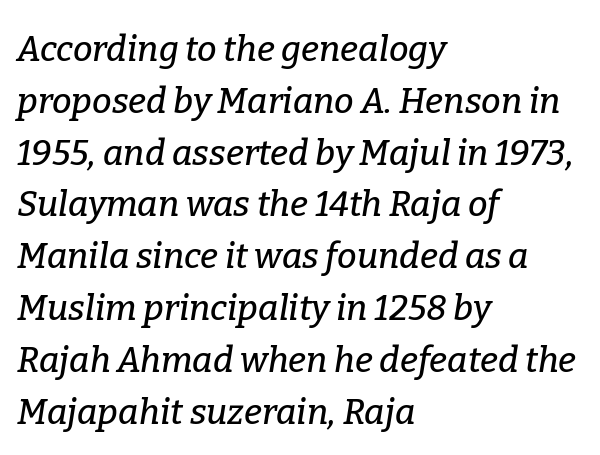
Q: Is the text italic (slanted)? A: Yes, it leans right by about 9 degrees.
Q: Is the typeface a serif or a sans-serif typeface? A: Serif.
Q: Is the text underlined? A: No.
Q: How is the paragraph aligned? A: Left-aligned.
Q: Is the spacing between letters normal or unusually wide? A: Normal.
Q: Is the spacing between lines tight, normal or loose? A: Normal.
Q: Width (condensed, normal, or wide)? A: Normal.
Q: Stroke contrast? A: Low.
Q: x-height? A: Medium.
Q: Monospaced? A: No.
